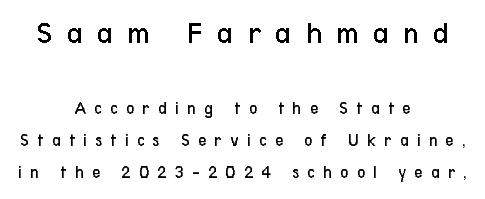
The image shows 32 px regular-weight, condensed sans-serif type, upright; set centered, line spacing 1.77x, unusually wide letter spacing (+0.45 em), not underlined; the first (top) block is 1.78x larger; low stroke contrast and a medium x-height.
